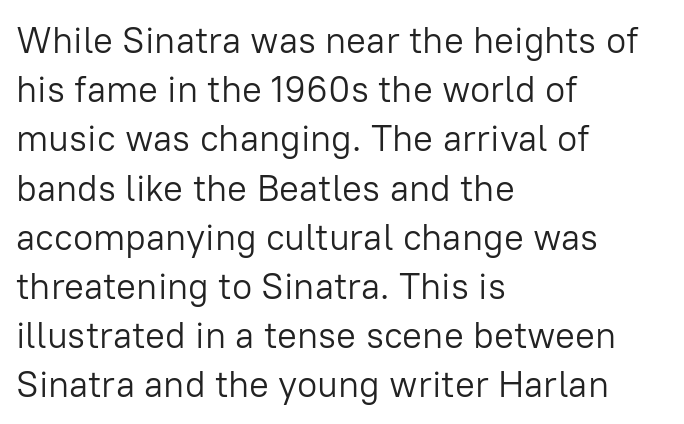
Q: Is the text bold? A: No.
Q: Is the text italic (slanted)? A: No, it is upright.
Q: Is the typeface a serif or a sans-serif typeface? A: Sans-serif.
Q: Is the text underlined? A: No.
Q: How is the paragraph aligned? A: Left-aligned.
Q: Is the spacing between letters normal or unusually wide? A: Normal.
Q: Is the spacing between lines tight, normal or loose? A: Normal.
Q: Width (condensed, normal, or wide)? A: Normal.
Q: Stroke contrast? A: Low.
Q: x-height? A: Medium.
Q: Monospaced? A: No.
